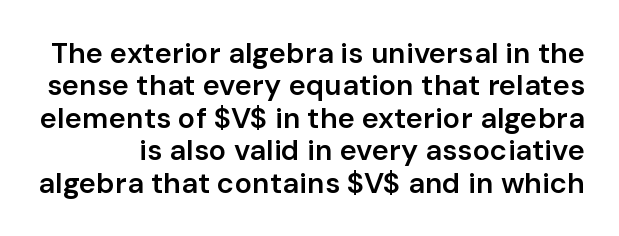
Q: Is the text bold? A: Semi-bold.
Q: Is the text italic (slanted)? A: No, it is upright.
Q: Is the typeface a serif or a sans-serif typeface? A: Sans-serif.
Q: Is the text underlined? A: No.
Q: Is the spacing between letters normal or unusually wide? A: Normal.
Q: Is the spacing between lines tight, normal or loose? A: Tight.
Q: Width (condensed, normal, or wide)? A: Normal.
Q: Stroke contrast? A: Low.
Q: x-height? A: Medium.
Q: Monospaced? A: No.
